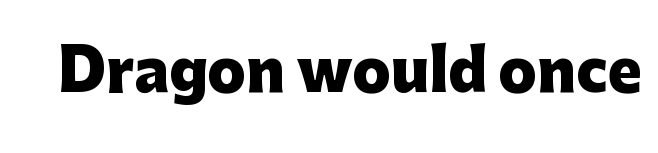
Caption: bold face, heavy strokes. Vertical strokes here are truly vertical. Tracking here is standard; glyphs follow each other at the usual distance. These lines are rendered in a variable-pitch font. Descender tails drop into unmarked territory. These lines are composed in type without serifs.
